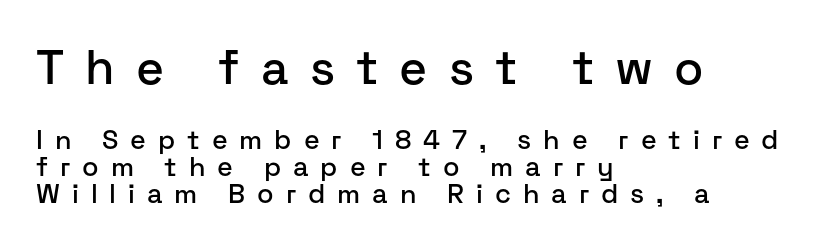
Spacing verdict: proportional, widths tailored to each character. This sample uses an upright cut, with every glyph sitting square on the baseline. Leftover space on each line is placed entirely after the last word. Display-style spreading of the glyphs; the letterfit is very open. Vertically, the passage feels compressed, each row crowding the next. The more generous point size was reserved for the upper chunk.
